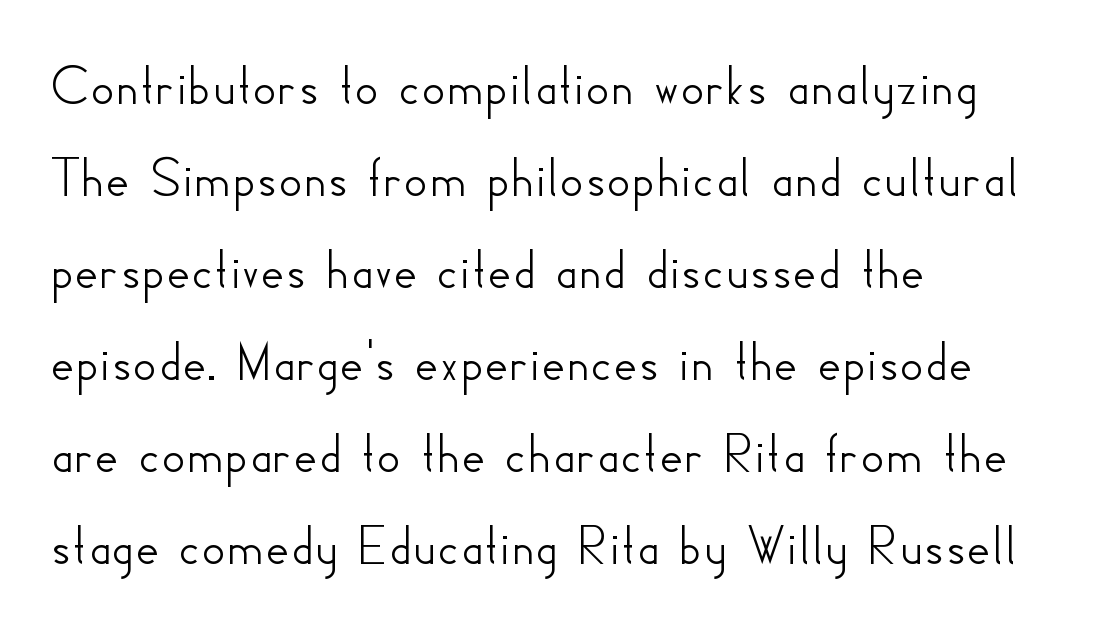
The image shows 59 px sans-serif type, upright; set left-aligned, normal line spacing (1.56x), normal letter spacing, not underlined; low stroke contrast and a small x-height.
